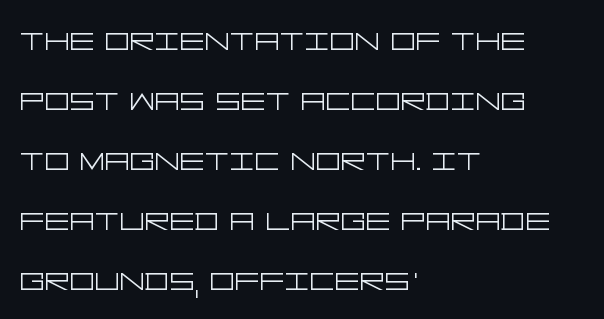
{"serif": "no", "italic": "no", "bold": "no", "weight": "light", "width": "wide", "stroke_contrast": "low", "x_height": "large", "underline": "no", "align": "left", "line_spacing": "normal", "line_spacing_ratio": 1.54, "letter_spacing": "normal", "letter_spacing_em": 0.0, "glyph_px": 39}
